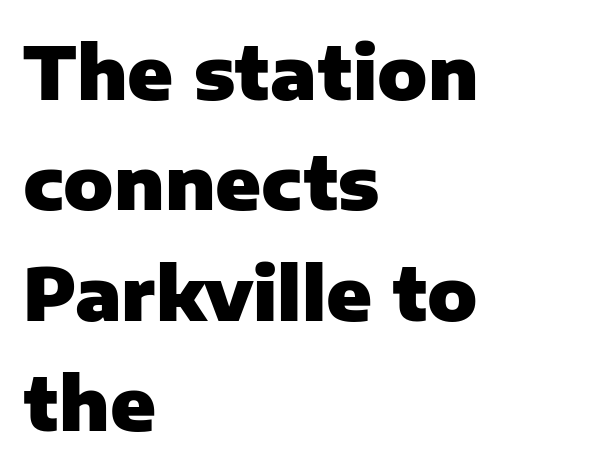
{"serif": "no", "italic": "no", "bold": "yes", "weight": "heavy", "width": "normal", "stroke_contrast": "low", "x_height": "medium", "monospaced": "no", "underline": "no", "align": "left", "line_spacing": "normal", "line_spacing_ratio": 1.49, "letter_spacing": "normal", "letter_spacing_em": 0.0, "glyph_px": 74}
